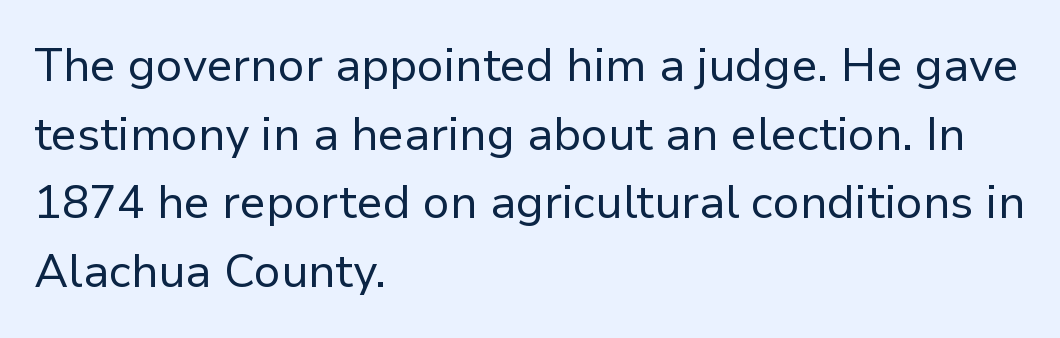
{"serif": "no", "italic": "no", "bold": "no", "weight": "regular", "width": "normal", "stroke_contrast": "low", "x_height": "medium", "monospaced": "no", "underline": "no", "align": "left", "line_spacing": "normal", "line_spacing_ratio": 1.49, "letter_spacing": "normal", "letter_spacing_em": 0.0, "glyph_px": 46}
